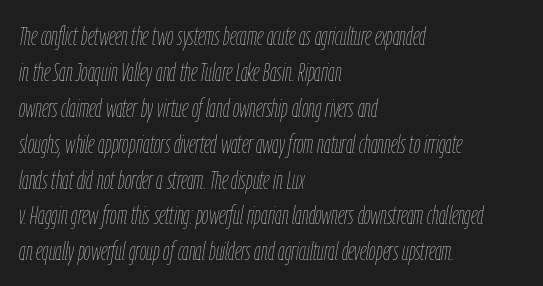
Lines of text with bare space underneath. Think standard paragraph weight, or any step lighter than that. In terms of posture, this sample is oblique. These lines are set flush left with a ragged right edge. Inter-character spacing is left at the font's built-in metrics. These lines sit exactly where default settings would place them.
